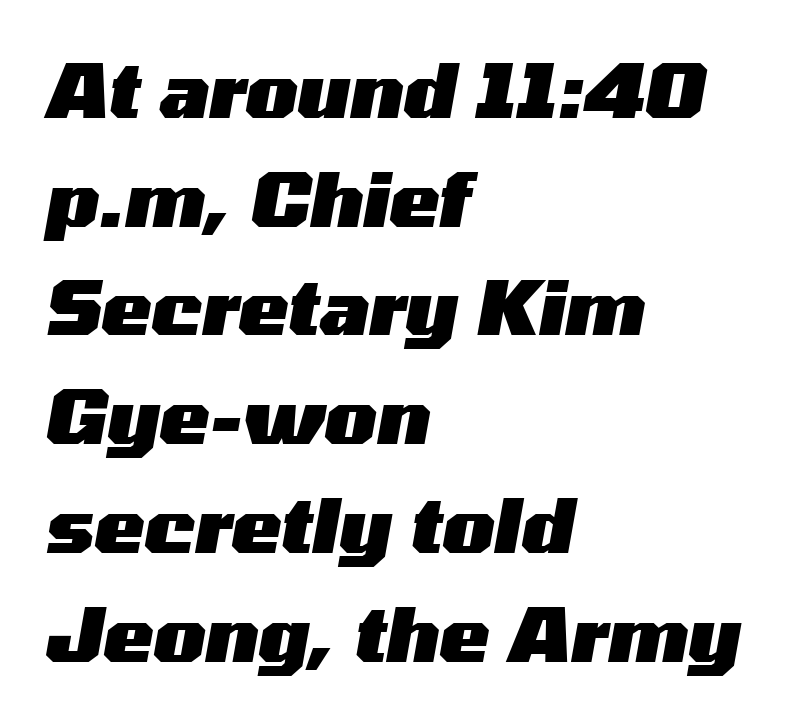
Q: Is the text bold? A: Yes.
Q: Is the text italic (slanted)? A: Yes, it leans right by about 10 degrees.
Q: Is the text underlined? A: No.
Q: How is the paragraph aligned? A: Left-aligned.
Q: Is the spacing between letters normal or unusually wide? A: Normal.
Q: Is the spacing between lines tight, normal or loose? A: Normal.
Q: Width (condensed, normal, or wide)? A: Wide.
Q: Stroke contrast? A: Medium.
Q: x-height? A: Medium.
Q: Monospaced? A: No.
